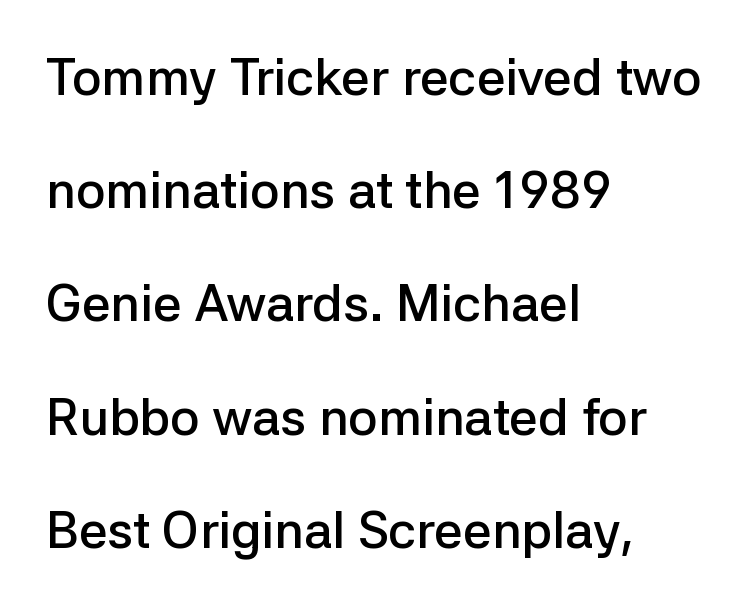
{"serif": "no", "italic": "no", "bold": "semi", "weight": "semibold", "width": "normal", "stroke_contrast": "low", "x_height": "medium", "monospaced": "no", "underline": "no", "align": "left", "line_spacing": "loose", "line_spacing_ratio": 2.22, "letter_spacing": "normal", "letter_spacing_em": 0.0, "glyph_px": 51}
